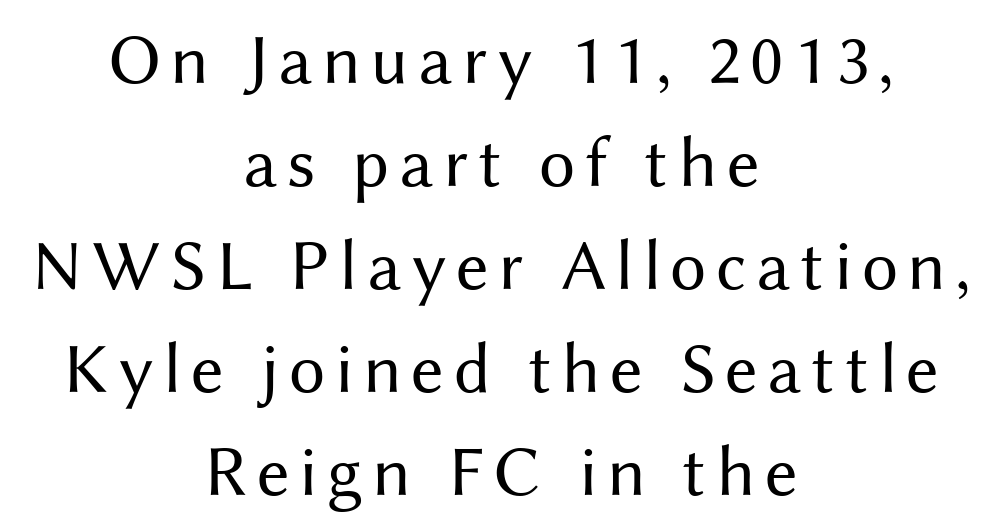
The block of text has a typical density, with ordinary space between rows. A typesetter would mark this as roman, not italic. This rendering features lettering with no underline. Is the stroke heavy? The answer is a plain regular-or-lighter. Each letter keeps its own natural width here, so spacing adapts to shape. Classification — sans serif.
